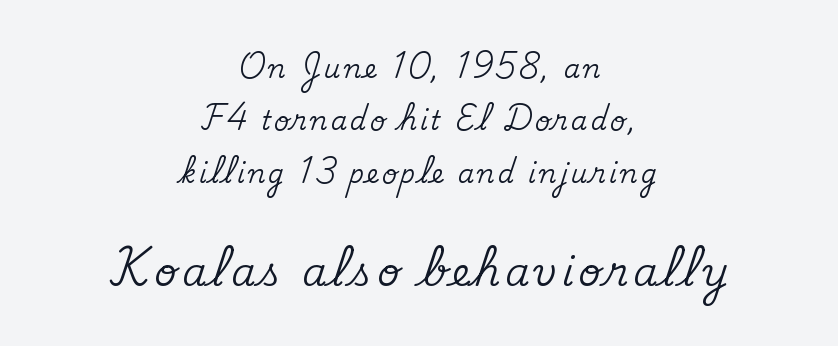
These lines stack symmetrically, like a column narrowing and widening about its center. The vertical gap from one line to the next is large. The passage shown is typed in a proportional face where columns would drift. Check under the words: just untouched page.
